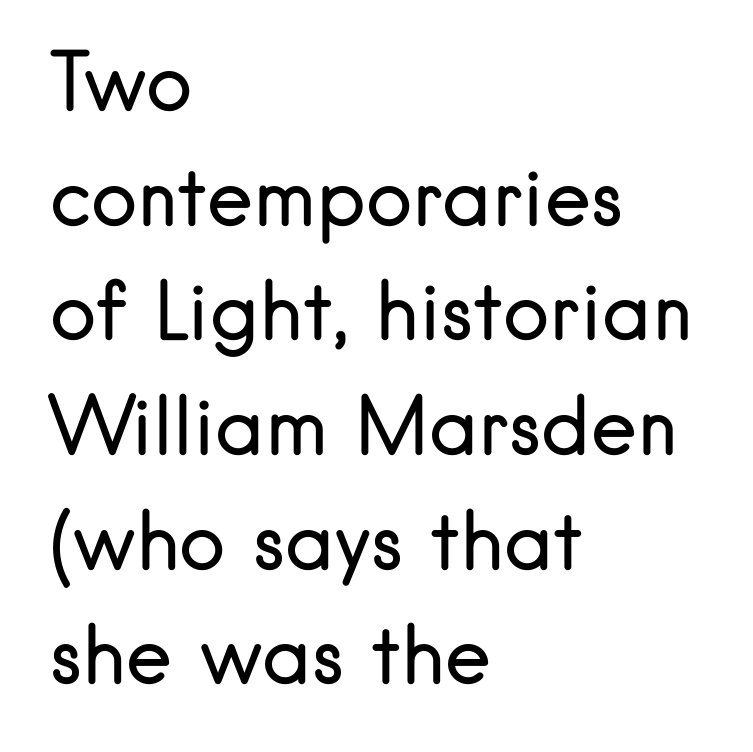
The image shows 78 px regular-weight sans-serif type, upright; set left-aligned, normal line spacing (1.47x), normal letter spacing, not underlined; low stroke contrast and a small x-height.
